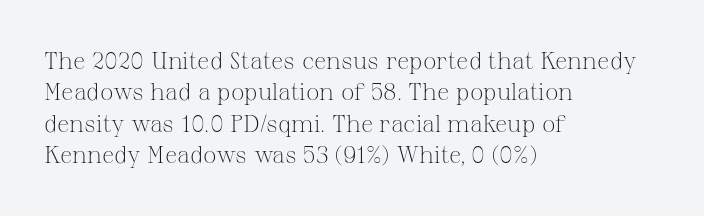
What stands out about the letter spacing? Nothing — it is the standard amount. Unmarked baselines from the first word to the last. The rendering anchors every line to the left-hand side. Regarding leading, the lines here are spaced in the standard way. Compared with a typical body face, this is equally light or lighter still. In terms of posture, this sample is upright.
